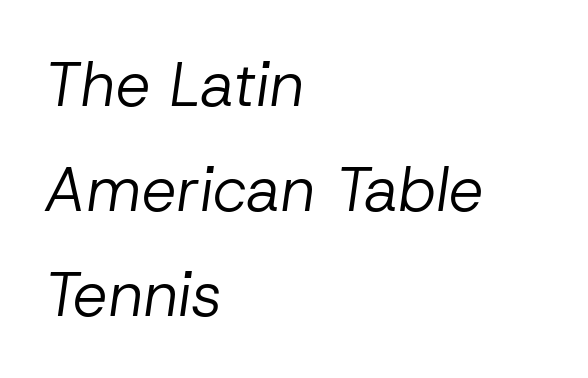
{"italic": "yes", "lean": "right", "slant_degrees": 8, "bold": "no", "weight": "regular", "width": "normal", "stroke_contrast": "low", "x_height": "medium", "monospaced": "no", "underline": "no", "align": "left", "line_spacing": "normal", "line_spacing_ratio": 1.69, "letter_spacing": "normal", "letter_spacing_em": 0.0, "glyph_px": 62}
